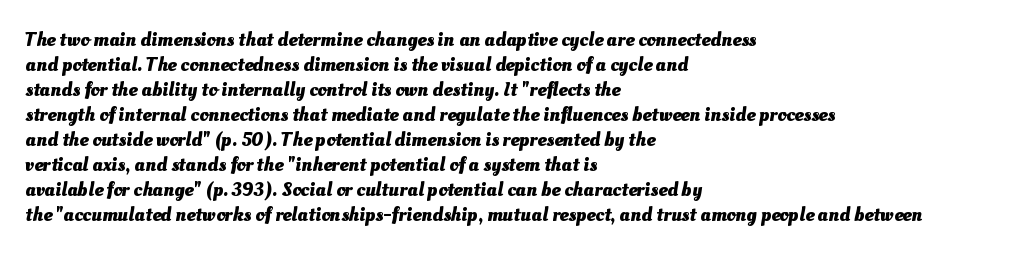
Q: Is the text bold? A: Yes.
Q: Is the text underlined? A: No.
Q: How is the paragraph aligned? A: Left-aligned.
Q: Is the spacing between letters normal or unusually wide? A: Normal.
Q: Is the spacing between lines tight, normal or loose? A: Normal.
